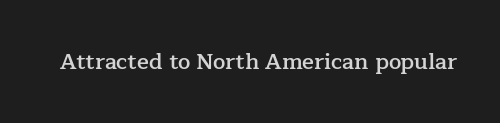
The image shows 22 px text type, upright; set normal letter spacing, not underlined.
